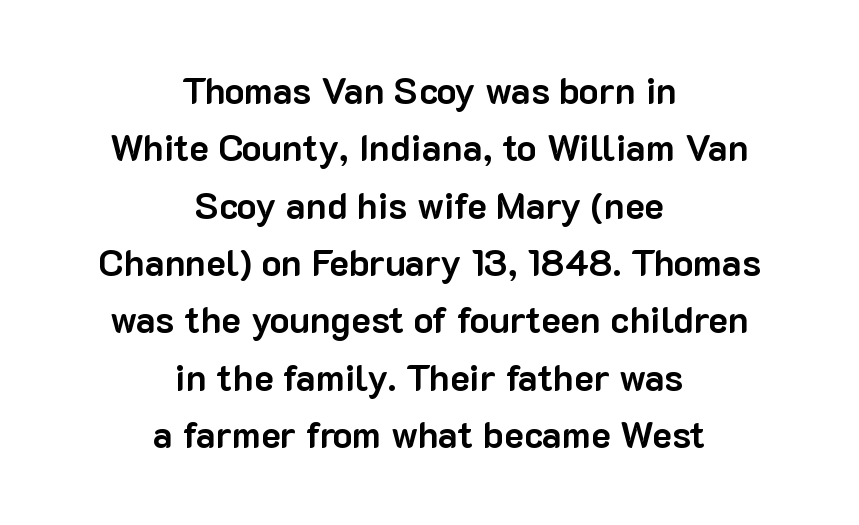
Unmarked baselines from the first word to the last. The setting favours the middle, as headings and verse often do. No extra tracking has been applied to these lines. Proportional: the letters do not fall into vertical columns. A dark, heavy texture on the line: the type is bold. Students, observe: this is what conventionally led text looks like.
